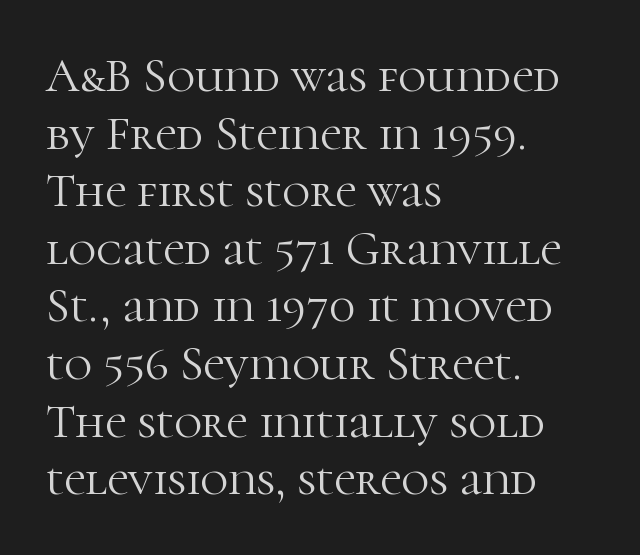
Character widths vary here, with narrow letters taking less room than wide ones. Is this a sans? No — the strokes have serifs. The letters stand upright; this is a roman face. Honestly, the letter spacing is just normal — you wouldn't notice it. Underline: absent. No letter is thick-stroked: the sample isn't bold.
